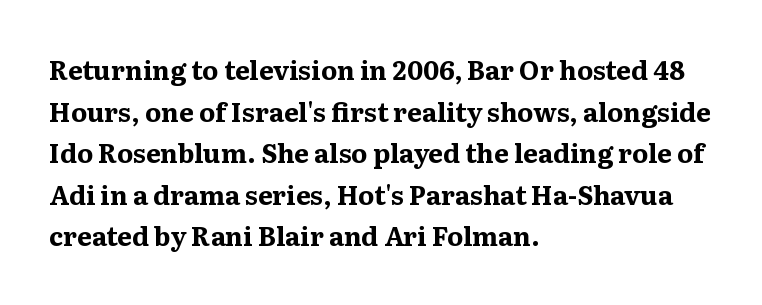
Q: Is the text bold? A: Yes.
Q: Is the text italic (slanted)? A: No, it is upright.
Q: Is the text underlined? A: No.
Q: How is the paragraph aligned? A: Left-aligned.
Q: Is the spacing between letters normal or unusually wide? A: Normal.
Q: Is the spacing between lines tight, normal or loose? A: Normal.
